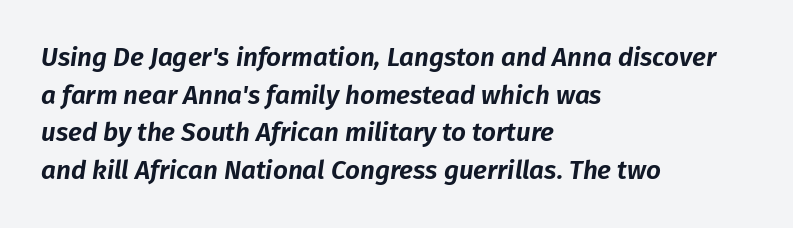
{"italic": "yes", "lean": "right", "slant_degrees": 8, "underline": "no", "align": "left", "line_spacing": "normal", "line_spacing_ratio": 1.45, "letter_spacing": "normal", "letter_spacing_em": 0.0, "glyph_px": 26}
